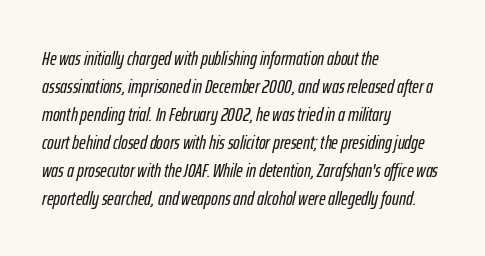
Descender tails drop into unmarked territory. Notice how the stems are inclined rather than vertical — that's the hallmark of italics. Where is the straight margin? On the left. The block of text has a typical density, with ordinary space between rows.
